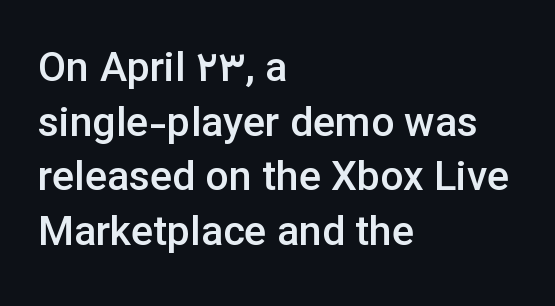
The image shows 41 px semibold sans-serif type, upright; set left-aligned, normal line spacing (1.33x), normal letter spacing, not underlined; low stroke contrast and a medium x-height.
